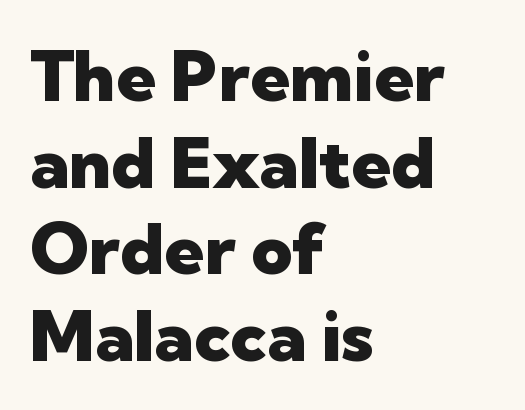
Posture: vertical. The space directly below the letters is spotless. Typographically, this falls in the sans-serif category. A full-strength bold gives these letters their thick strokes. Think of a printed novel: that variable character pitch is what you see here. The setting favours the left margin, as ordinary paragraphs usually do.
